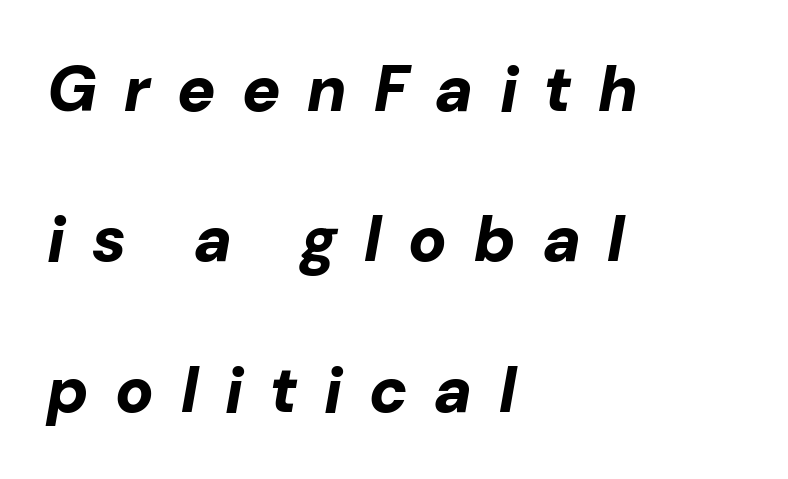
{"italic": "yes", "lean": "right", "slant_degrees": 10, "bold": "yes", "weight": "bold", "width": "normal", "stroke_contrast": "low", "x_height": "medium", "monospaced": "no", "underline": "no", "align": "left", "line_spacing": "loose", "line_spacing_ratio": 2.35, "letter_spacing": "wide", "letter_spacing_em": 0.42, "glyph_px": 64}
